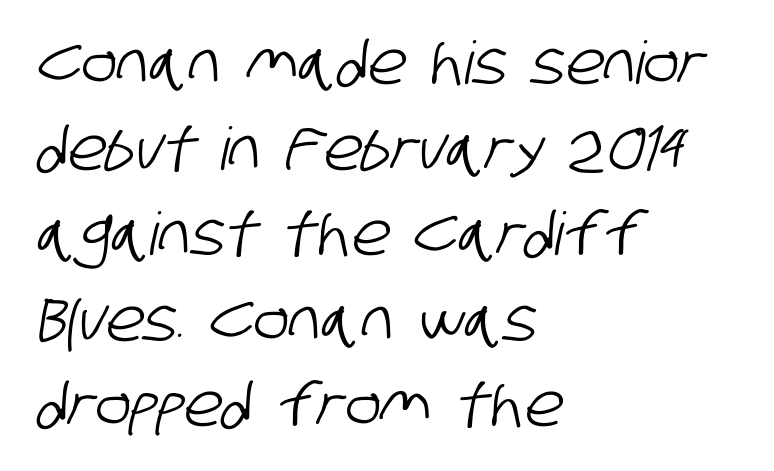
{"serif": "no", "width": "condensed", "stroke_contrast": "low", "x_height": "large", "monospaced": "no", "underline": "no", "align": "left", "line_spacing": "normal", "line_spacing_ratio": 1.45, "letter_spacing": "normal", "letter_spacing_em": 0.0, "glyph_px": 59}
